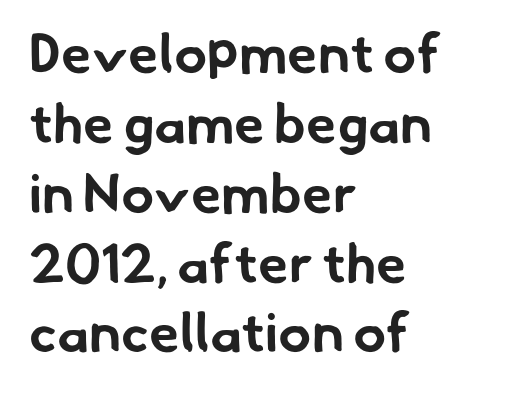
Q: Is the text bold? A: Yes.
Q: Is the typeface a serif or a sans-serif typeface? A: Sans-serif.
Q: Is the text underlined? A: No.
Q: How is the paragraph aligned? A: Left-aligned.
Q: Is the spacing between letters normal or unusually wide? A: Normal.
Q: Is the spacing between lines tight, normal or loose? A: Normal.
Q: Width (condensed, normal, or wide)? A: Normal.
Q: Stroke contrast? A: Low.
Q: x-height? A: Small.
Q: Monospaced? A: No.
